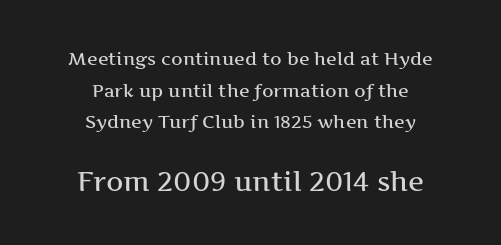
The image shows 27 px text type, upright; set centered, line spacing 1.76x, normal letter spacing, not underlined; the second (bottom) block is 1.5x larger.
